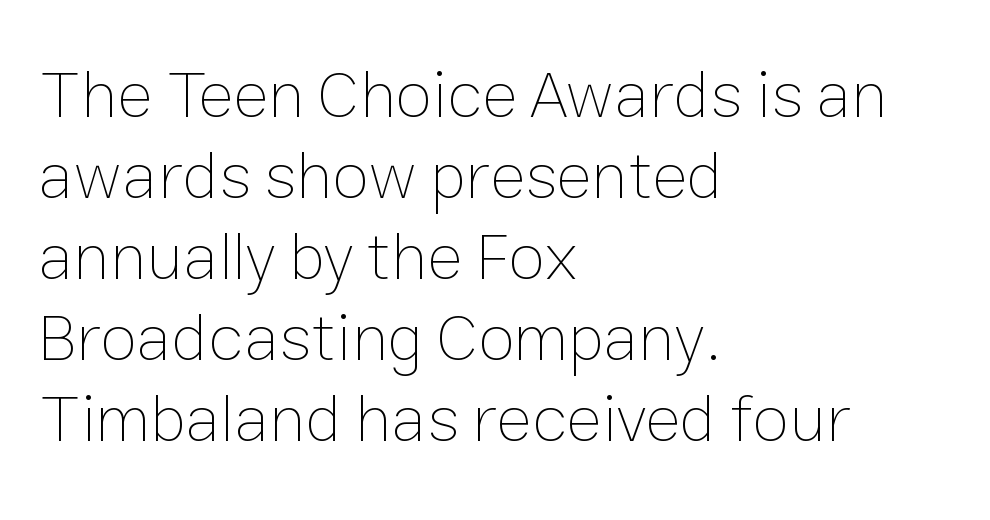
Q: Is the text bold? A: No.
Q: Is the text italic (slanted)? A: No, it is upright.
Q: Is the text underlined? A: No.
Q: How is the paragraph aligned? A: Left-aligned.
Q: Is the spacing between letters normal or unusually wide? A: Normal.
Q: Width (condensed, normal, or wide)? A: Normal.
Q: Stroke contrast? A: Low.
Q: x-height? A: Medium.
Q: Monospaced? A: No.
